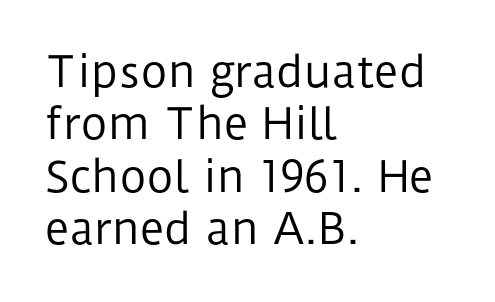
The image shows 42 px regular-weight sans-serif type, upright; set left-aligned, normal line spacing (1.25x), normal letter spacing, not underlined; low stroke contrast and a medium x-height.
